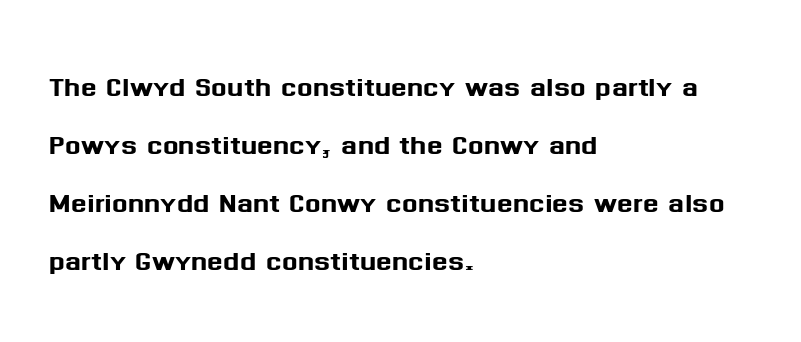
Q: Is the text italic (slanted)? A: No, it is upright.
Q: Is the typeface a serif or a sans-serif typeface? A: Sans-serif.
Q: Is the text underlined? A: No.
Q: How is the paragraph aligned? A: Left-aligned.
Q: Is the spacing between letters normal or unusually wide? A: Normal.
Q: Is the spacing between lines tight, normal or loose? A: Normal.
Q: Width (condensed, normal, or wide)? A: Normal.
Q: Stroke contrast? A: Medium.
Q: x-height? A: Medium.
Q: Monospaced? A: No.
